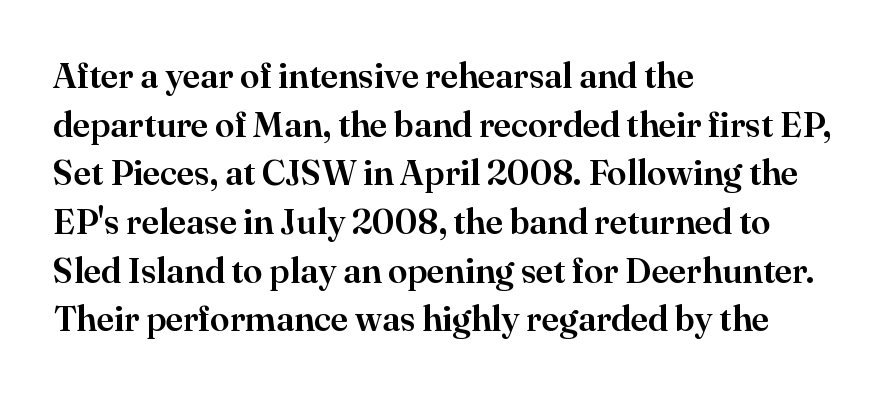
Q: Is the text italic (slanted)? A: No, it is upright.
Q: Is the typeface a serif or a sans-serif typeface? A: Serif.
Q: Is the text underlined? A: No.
Q: How is the paragraph aligned? A: Left-aligned.
Q: Is the spacing between letters normal or unusually wide? A: Normal.
Q: Is the spacing between lines tight, normal or loose? A: Normal.
Q: Width (condensed, normal, or wide)? A: Normal.
Q: Stroke contrast? A: High.
Q: x-height? A: Small.
Q: Monospaced? A: No.
